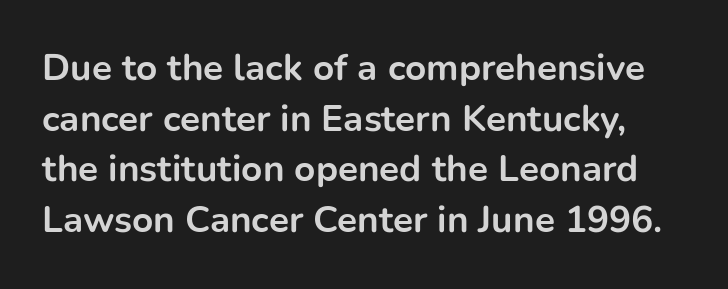
Q: Is the text bold? A: Yes.
Q: Is the text italic (slanted)? A: No, it is upright.
Q: Is the typeface a serif or a sans-serif typeface? A: Sans-serif.
Q: Is the text underlined? A: No.
Q: Is the spacing between letters normal or unusually wide? A: Normal.
Q: Is the spacing between lines tight, normal or loose? A: Normal.
Q: Width (condensed, normal, or wide)? A: Normal.
Q: Stroke contrast? A: Low.
Q: x-height? A: Medium.
Q: Monospaced? A: No.
